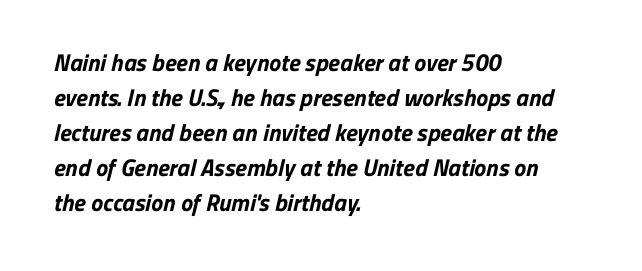
Q: Is the text bold? A: Yes.
Q: Is the text underlined? A: No.
Q: How is the paragraph aligned? A: Left-aligned.
Q: Is the spacing between letters normal or unusually wide? A: Normal.
Q: Is the spacing between lines tight, normal or loose? A: Normal.
